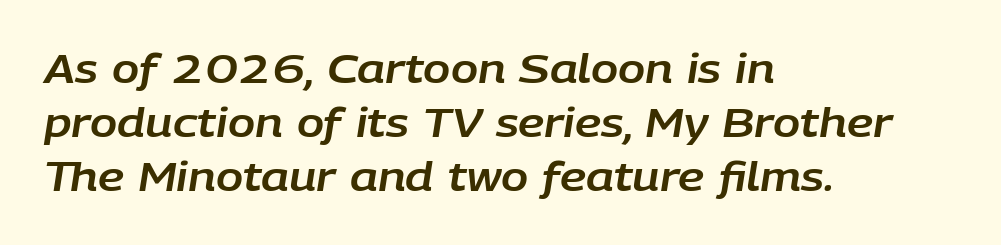
The space beneath each line is pristine and unruled. The type is set solid horizontally, with unmodified tracking. Do the characters align in a grid? No, the font is proportional. The typesetter chose a ragged-right arrangement here. Notice how descenders clear the ascenders below comfortably — that's standard leading.
